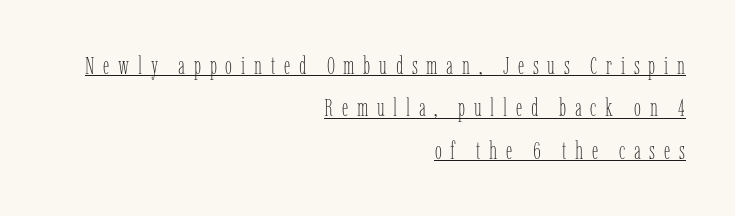
These lines have a slow, spaced-out rhythm from letter to letter. Compared with undecorated copy, this sample adds a rule below the words. The ragged edge is on the left, which tells us the setting is flush right. Students, observe: this is what conventionally led text looks like. A quiet, ordinary-to-light weight characterises the typeface. Posture: straight, roman, zero tilt.
